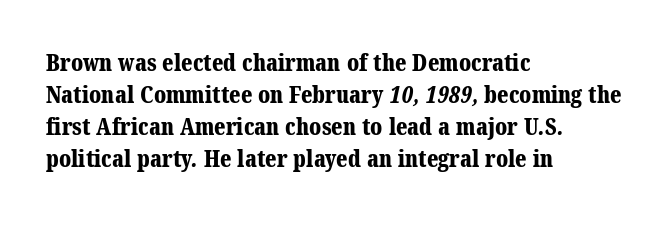
The image shows 23 px bold type; set left-aligned, normal line spacing (1.39x), normal letter spacing, not underlined.
